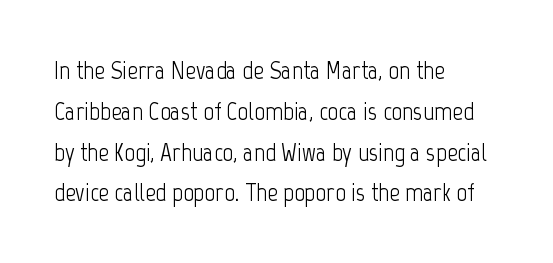
The gap between lines stays unmarked. No extra tracking has been applied to these lines. Does the leading feel generous? No, just average. Short and long lines alike share a common starting point at left.
